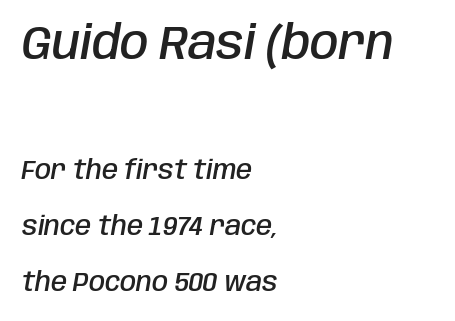
{"italic": "yes", "lean": "right", "slant_degrees": 10, "bold": "semi", "weight": "semibold", "width": "condensed", "stroke_contrast": "low", "x_height": "large", "monospaced": "no", "underline": "no", "align": "left", "line_spacing": "loose", "line_spacing_ratio": 2.16, "letter_spacing": "normal", "letter_spacing_em": 0.0, "larger_block": "first", "size_ratio": 1.77, "glyph_px": 46}
